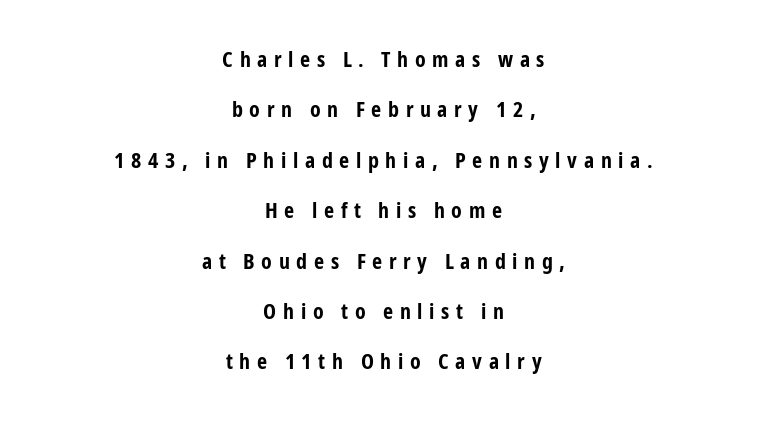
The image shows 22 px bold type, upright; set centered, loose line spacing (2.29x), unusually wide letter spacing (+0.3 em), not underlined.
